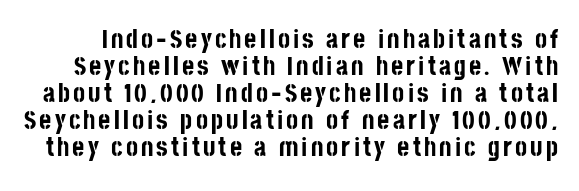
The specimen reads as upright at a glance. These words are printed bold, with thick strokes throughout. Does the leading feel generous? Not at all — it's pinched. Anything drawn beneath the words? Only blank space.
